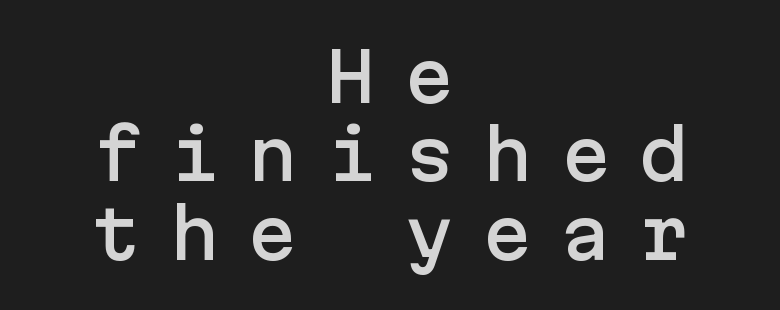
If you folded the block vertically in half, each line would mirror itself in length. Between one letter and the next there's a generous, obvious gap. This sample uses an upright cut, with every glyph sitting square on the baseline. Unmarked baselines from the first word to the last. This sample uses a sans-serif face.
